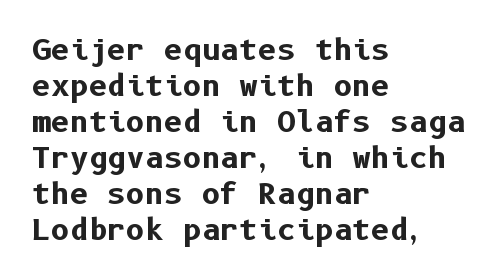
{"serif": "no", "italic": "no", "bold": "yes", "weight": "bold", "width": "normal", "stroke_contrast": "low", "x_height": "medium", "underline": "no", "align": "left", "line_spacing_ratio": 1.24, "letter_spacing": "normal", "letter_spacing_em": 0.0, "glyph_px": 29}
